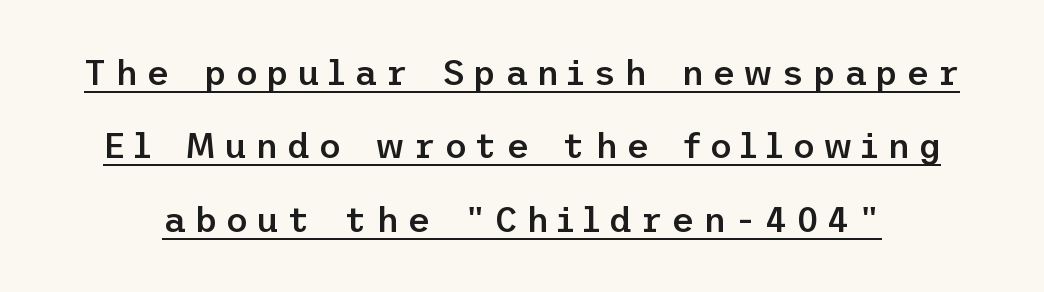
The lettering holds an erect, upright posture throughout. There is plenty of visible air inserted between adjacent glyphs. Summary of vertical rhythm: relaxed, with wide interline spacing. The passage shown is underscored from start to finish. In terms of letterform style, serifs are entirely absent. The face used here is a semibold: visibly heavier than regular, lighter than bold.
